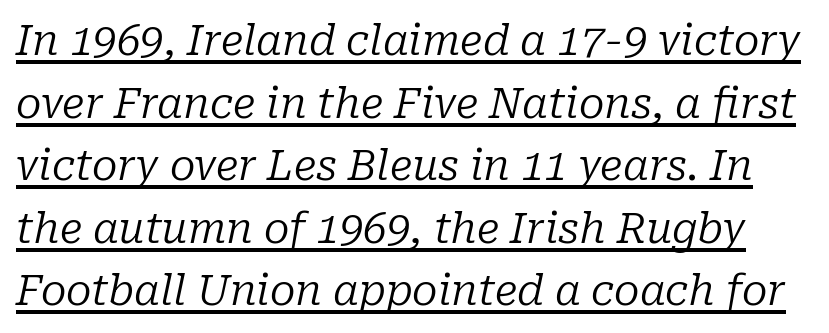
Q: Is the text bold? A: No.
Q: Is the text italic (slanted)? A: Yes, it leans right by about 10 degrees.
Q: Is the typeface a serif or a sans-serif typeface? A: Serif.
Q: Is the text underlined? A: Yes.
Q: Is the spacing between letters normal or unusually wide? A: Normal.
Q: Is the spacing between lines tight, normal or loose? A: Normal.
Q: Width (condensed, normal, or wide)? A: Normal.
Q: Stroke contrast? A: Low.
Q: x-height? A: Medium.
Q: Monospaced? A: No.
